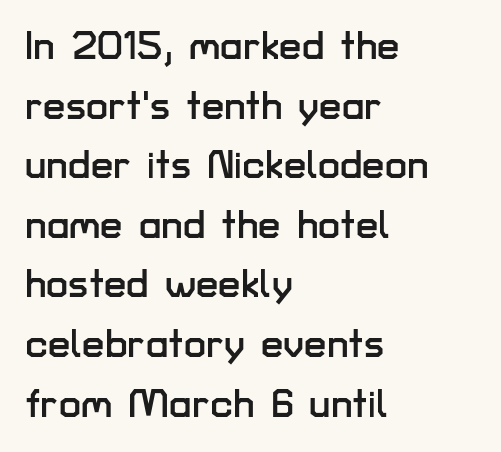
Q: Is the text italic (slanted)? A: No, it is upright.
Q: Is the typeface a serif or a sans-serif typeface? A: Sans-serif.
Q: Is the text underlined? A: No.
Q: How is the paragraph aligned? A: Left-aligned.
Q: Is the spacing between letters normal or unusually wide? A: Normal.
Q: Is the spacing between lines tight, normal or loose? A: Normal.
Q: Width (condensed, normal, or wide)? A: Normal.
Q: Stroke contrast? A: Low.
Q: x-height? A: Medium.
Q: Monospaced? A: No.
